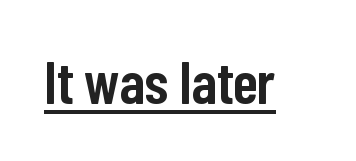
{"serif": "no", "italic": "no", "bold": "semi", "weight": "semibold", "width": "condensed", "stroke_contrast": "low", "x_height": "medium", "monospaced": "no", "underline": "yes", "letter_spacing": "normal", "letter_spacing_em": 0.0, "glyph_px": 60}
